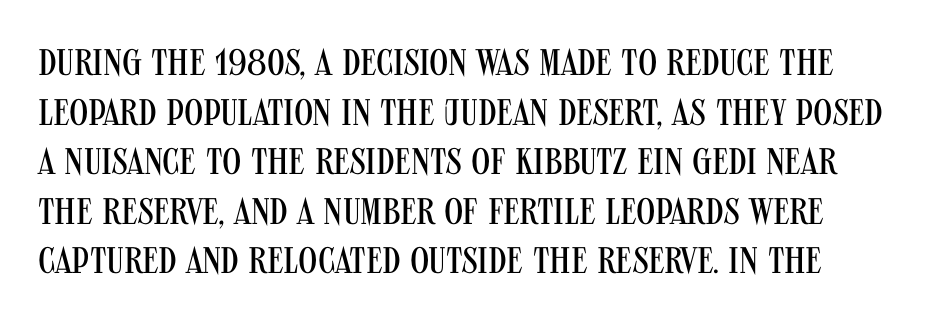
{"serif": "no", "italic": "no", "bold": "no", "weight": "regular", "width": "condensed", "stroke_contrast": "medium", "x_height": "large", "monospaced": "no", "underline": "no", "line_spacing": "normal", "line_spacing_ratio": 1.34, "letter_spacing": "normal", "letter_spacing_em": 0.0, "glyph_px": 37}
